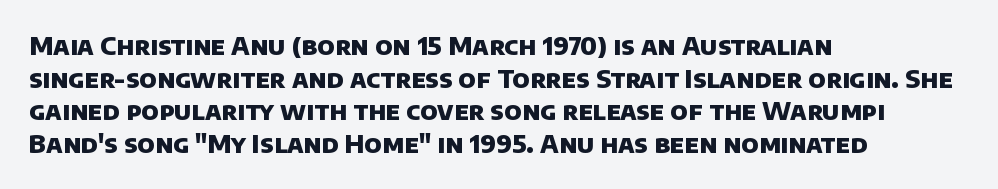
{"bold": "yes", "underline": "no", "align": "left", "line_spacing": "normal", "line_spacing_ratio": 1.31, "letter_spacing": "normal", "letter_spacing_em": 0.0, "glyph_px": 25}
